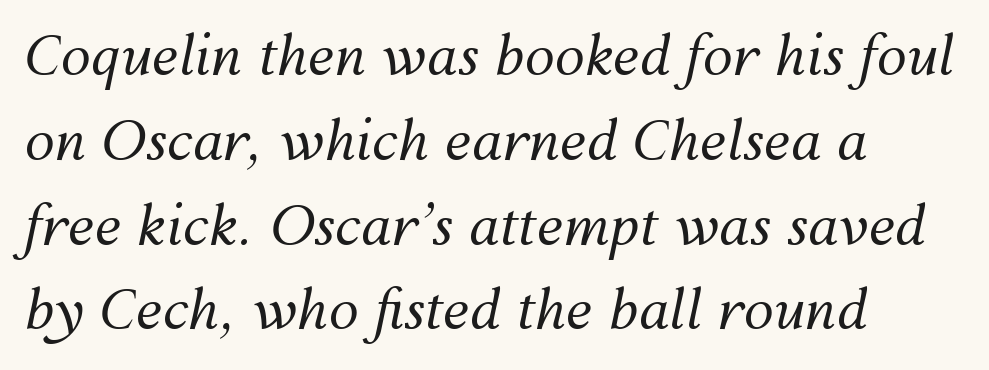
The image shows 54 px regular-weight type, italic (leaning right); set left-aligned, normal line spacing (1.57x), normal letter spacing, not underlined; medium stroke contrast and a medium x-height.
